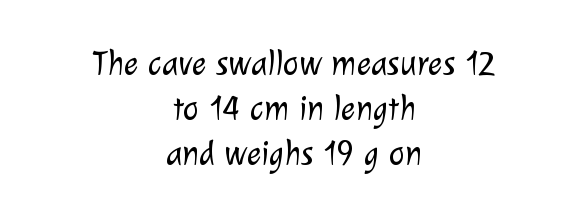
{"serif": "no", "bold": "no", "weight": "light", "width": "normal", "stroke_contrast": "low", "x_height": "medium", "monospaced": "no", "underline": "no", "align": "center", "line_spacing": "normal", "line_spacing_ratio": 1.33, "letter_spacing": "normal", "letter_spacing_em": 0.0, "glyph_px": 34}
